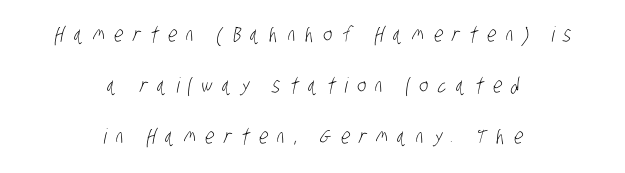
Q: Is the text bold? A: No.
Q: Is the text underlined? A: No.
Q: How is the paragraph aligned? A: Centered.
Q: Is the spacing between letters normal or unusually wide? A: Unusually wide.
Q: Is the spacing between lines tight, normal or loose? A: Loose.
